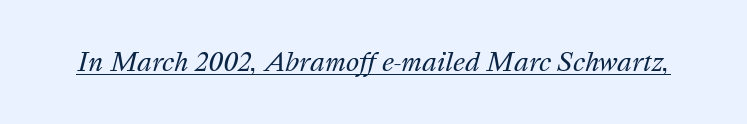
{"italic": "yes", "lean": "right", "slant_degrees": 16, "bold": "no", "underline": "yes", "letter_spacing": "normal", "letter_spacing_em": 0.0, "glyph_px": 25}
